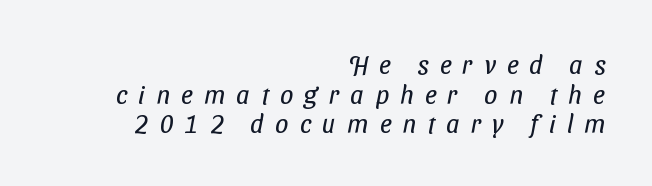
{"bold": "no", "underline": "no", "align": "right", "line_spacing": "tight", "line_spacing_ratio": 1.14, "letter_spacing": "wide", "letter_spacing_em": 0.43, "glyph_px": 26}
